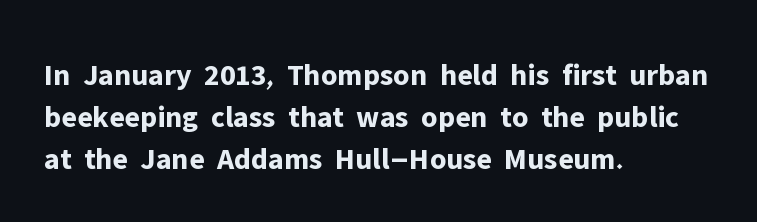
You can tell it's not italic because the verticals are truly vertical. The rows are spaced the way most documents space them. The type is set solid horizontally, with unmodified tracking. Clear beneath every line of the passage.
